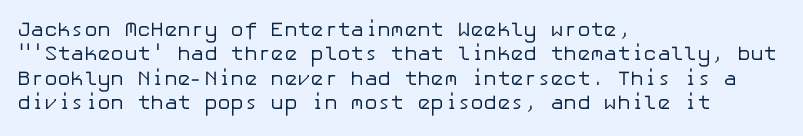
Q: Is the text bold? A: No.
Q: Is the text italic (slanted)? A: No, it is upright.
Q: Is the text underlined? A: No.
Q: How is the paragraph aligned? A: Left-aligned.
Q: Is the spacing between letters normal or unusually wide? A: Normal.
